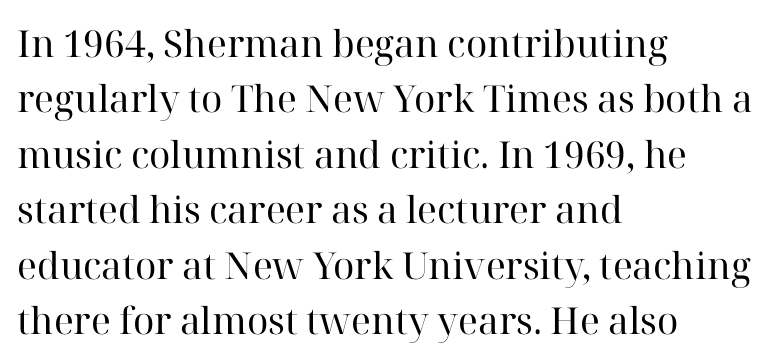
The image shows 37 px regular-weight serif type, upright; set left-aligned, normal line spacing (1.5x), normal letter spacing, not underlined; high stroke contrast and a medium x-height.
